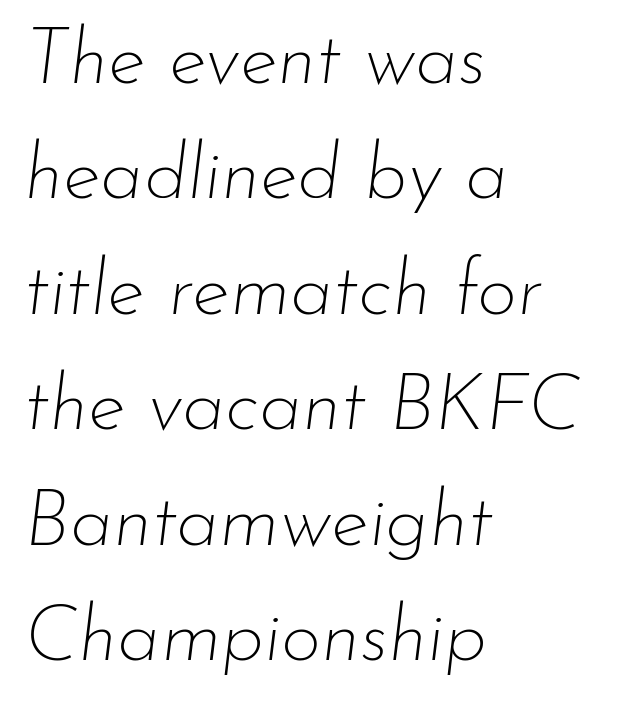
Q: Is the text bold? A: No.
Q: Is the text italic (slanted)? A: Yes, it leans right by about 7 degrees.
Q: Is the text underlined? A: No.
Q: How is the paragraph aligned? A: Left-aligned.
Q: Is the spacing between letters normal or unusually wide? A: Normal.
Q: Is the spacing between lines tight, normal or loose? A: Normal.
Q: Width (condensed, normal, or wide)? A: Normal.
Q: Stroke contrast? A: Low.
Q: x-height? A: Small.
Q: Monospaced? A: No.
